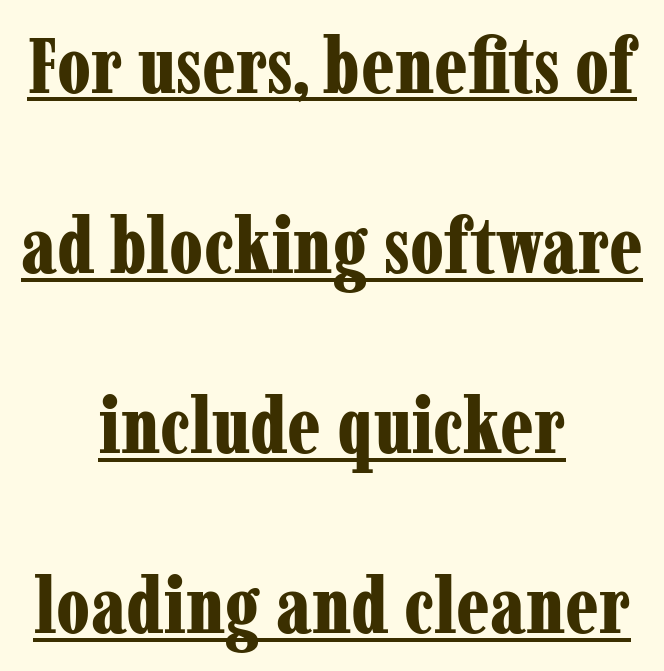
The gaps between neighbouring characters are ordinary and unremarkable. I'd call this a serif setting — the letters wear small feet. Leading is clearly above the norm, producing a sparse column. Posture: upright roman. Emphasis is given by a line drawn under the lettering. The font is running at its bold setting.
